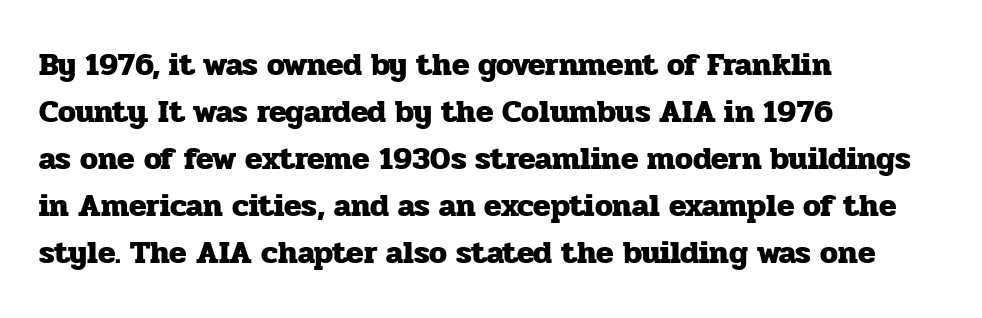
{"serif": "yes", "italic": "no", "bold": "yes", "weight": "heavy", "width": "normal", "stroke_contrast": "low", "x_height": "medium", "monospaced": "no", "underline": "no", "align": "left", "line_spacing": "normal", "line_spacing_ratio": 1.47, "letter_spacing": "normal", "letter_spacing_em": 0.0, "glyph_px": 32}
